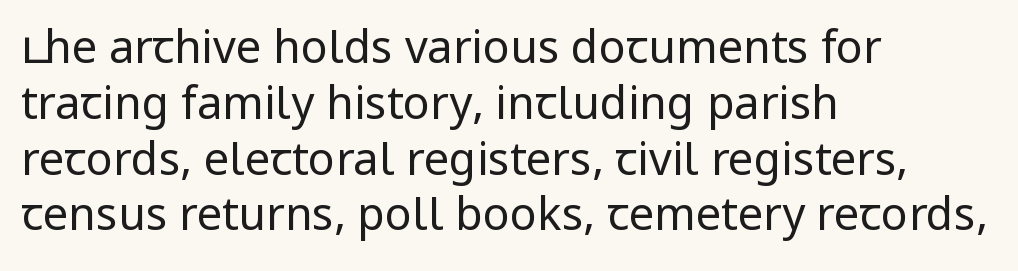
{"serif": "no", "italic": "no", "bold": "no", "weight": "regular", "width": "normal", "stroke_contrast": "low", "x_height": "medium", "monospaced": "no", "underline": "no", "align": "left", "line_spacing_ratio": 1.24, "letter_spacing": "normal", "letter_spacing_em": 0.0, "glyph_px": 45}
